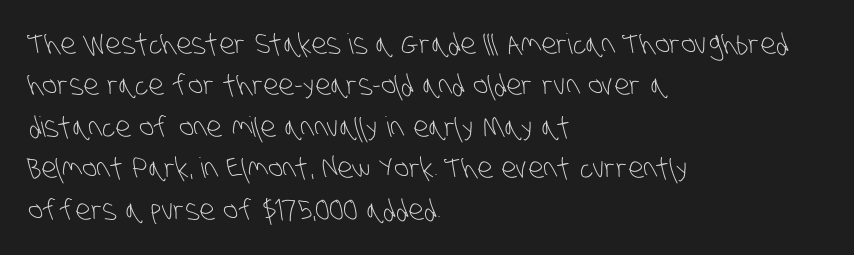
The image shows 28 px light, condensed sans-serif type; set left-aligned, normal line spacing (1.48x), normal letter spacing, not underlined; low stroke contrast and a large x-height.
